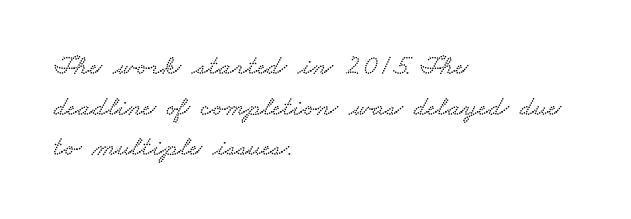
The image shows 28 px wide serif type; set left-aligned, normal line spacing (1.45x), normal letter spacing, not underlined; low stroke contrast and a small x-height.
